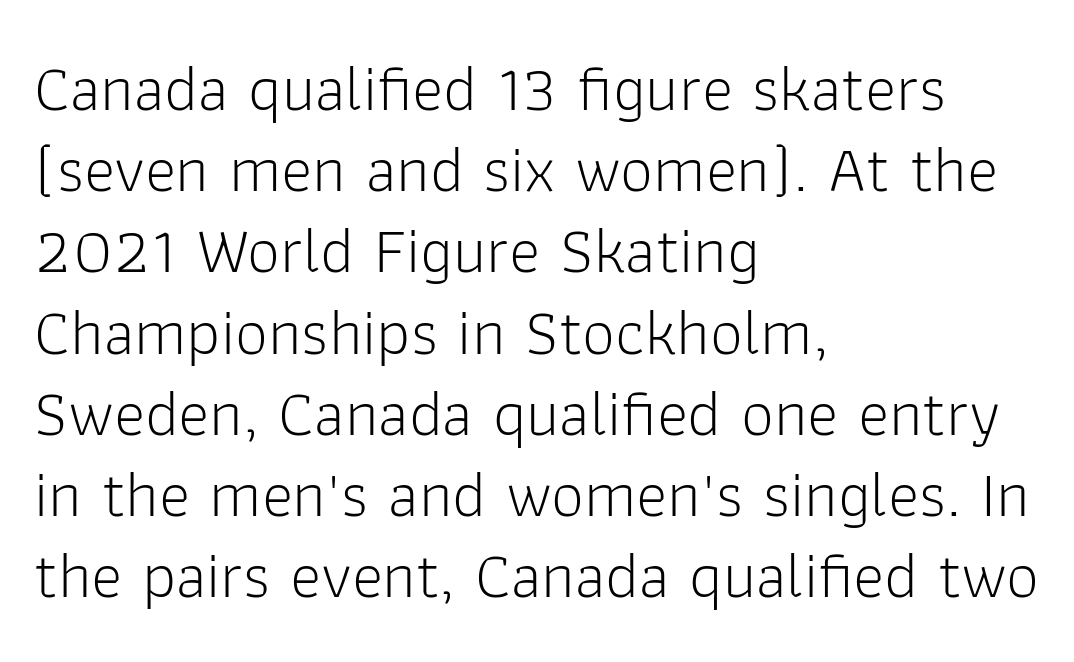
The passage shown is not bold in any degree. The letters advance in unequal steps, a hallmark of proportional type. Every row of glyphs begins at an identical x-position on the left. Observe the ordinary spacing: letters are neighbours, not strangers. The zone under the glyphs is completely vacant. The typeface chosen for these lines omits serifs.
